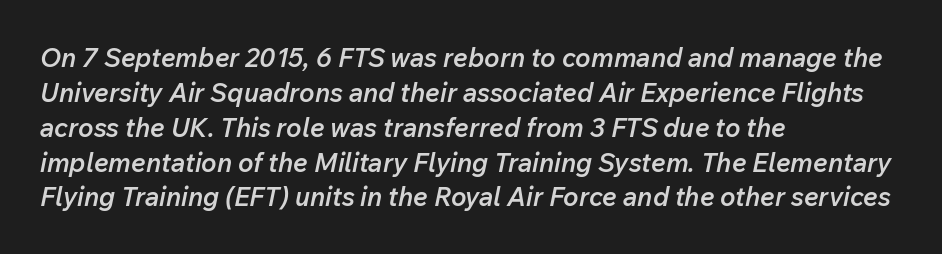
{"italic": "yes", "lean": "right", "slant_degrees": 12, "bold": "semi", "underline": "no", "align": "left", "line_spacing": "normal", "line_spacing_ratio": 1.34, "letter_spacing": "normal", "letter_spacing_em": 0.0, "glyph_px": 26}
